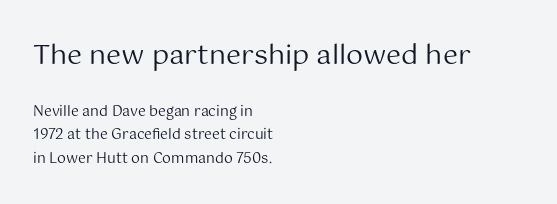
Q: Is the text bold? A: No.
Q: Is the text italic (slanted)? A: No, it is upright.
Q: Is the text underlined? A: No.
Q: How is the paragraph aligned? A: Left-aligned.
Q: Is the spacing between letters normal or unusually wide? A: Normal.
Q: Is the spacing between lines tight, normal or loose? A: Normal.
Q: Which block of text is set in a larger size, the first (top) or the second (bottom)? A: The first (top) one.
